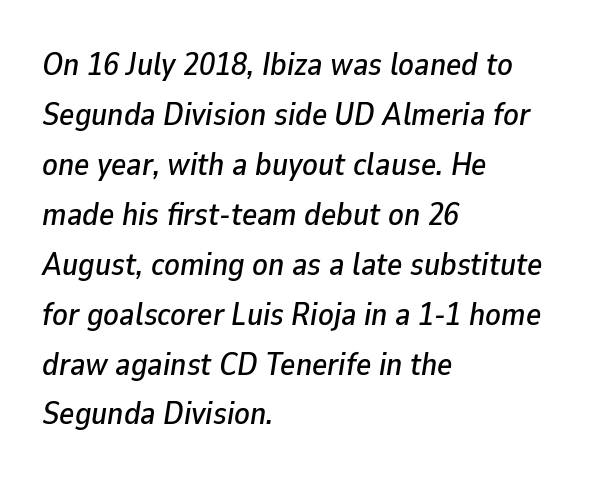
{"italic": "yes", "lean": "right", "slant_degrees": 9, "width": "normal", "stroke_contrast": "low", "x_height": "medium", "monospaced": "no", "underline": "no", "align": "left", "line_spacing": "normal", "line_spacing_ratio": 1.56, "letter_spacing": "normal", "letter_spacing_em": 0.0, "glyph_px": 32}
